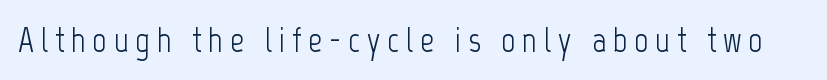
{"serif": "no", "italic": "no", "bold": "no", "weight": "light", "width": "condensed", "stroke_contrast": "low", "x_height": "medium", "monospaced": "no", "underline": "no", "glyph_px": 35}
